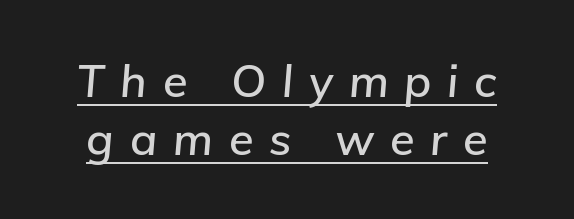
This sample uses an oblique cut, with every glyph tilted off the vertical. Students, note that the glyphs here are deliberately spaced far apart. Whoever set this chose a conventional vertical rhythm. Each letter keeps its own natural width here, so spacing adapts to shape. Looks like someone drew a line under every word here.
